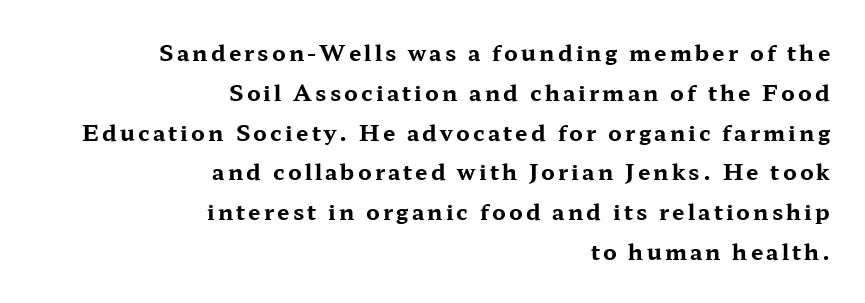
The image shows 22 px bold type, upright; set right-aligned, line spacing 1.81x, not underlined.
